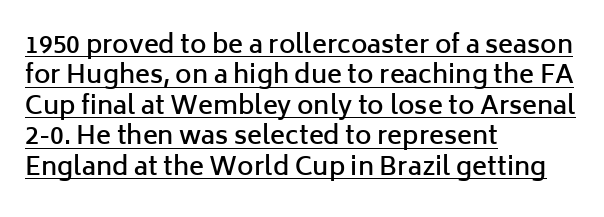
This is roman type, the default non-slanted kind. Casual observation: everything's shoved over to the left. Stems and bowls a touch heavier than normal — semibold. The rendering keeps characters at their native spacing.
